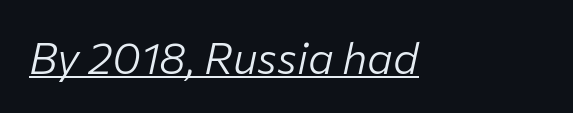
The image shows 44 px light type, italic (leaning right); set normal letter spacing, underlined; low stroke contrast and a medium x-height.
